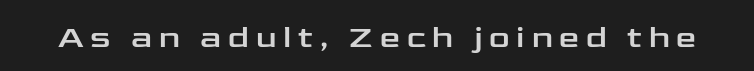
{"serif": "no", "italic": "no", "width": "wide", "stroke_contrast": "low", "x_height": "medium", "monospaced": "no", "underline": "no", "letter_spacing": "wide", "letter_spacing_em": 0.21, "glyph_px": 32}
